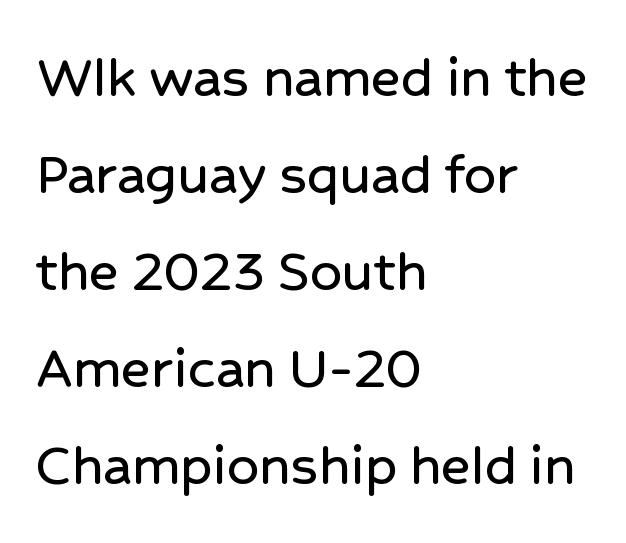
Q: Is the text italic (slanted)? A: No, it is upright.
Q: Is the typeface a serif or a sans-serif typeface? A: Sans-serif.
Q: Is the text underlined? A: No.
Q: How is the paragraph aligned? A: Left-aligned.
Q: Is the spacing between letters normal or unusually wide? A: Normal.
Q: Is the spacing between lines tight, normal or loose? A: Normal.
Q: Width (condensed, normal, or wide)? A: Normal.
Q: Stroke contrast? A: Low.
Q: x-height? A: Medium.
Q: Monospaced? A: No.
